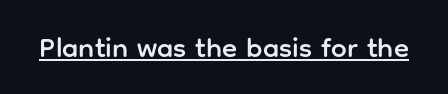
Each line of the rendering has a horizontal stroke beneath the glyphs. The letterforms sit shoulder to shoulder at normal distance. If you drew a line through each stem, it would be perfectly vertical. Nope, no serifs anywhere on these letters. This sample has the flowing, uneven cadence of proportional lettering.
